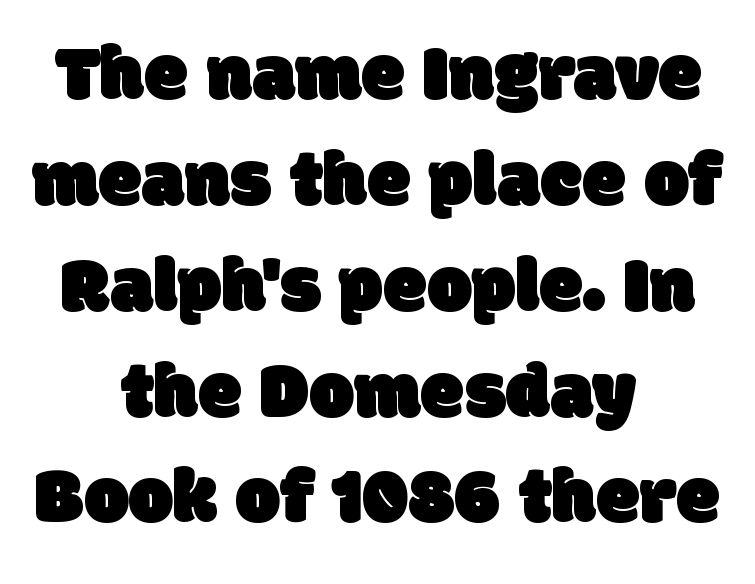
The image shows 79 px sans-serif type; set centered, normal line spacing (1.34x), normal letter spacing, not underlined; low stroke contrast and a large x-height.
